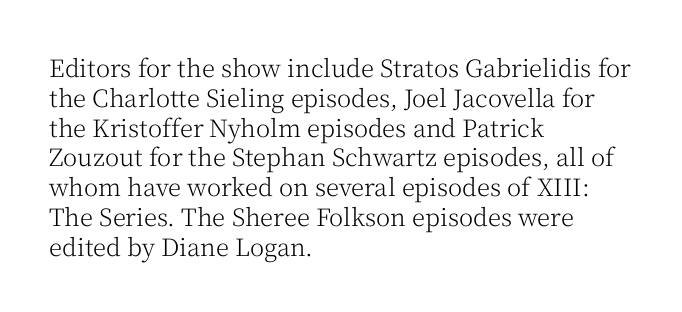
{"italic": "no", "bold": "no", "underline": "no", "align": "left", "line_spacing_ratio": 1.24, "letter_spacing": "normal", "letter_spacing_em": 0.0, "glyph_px": 24}
